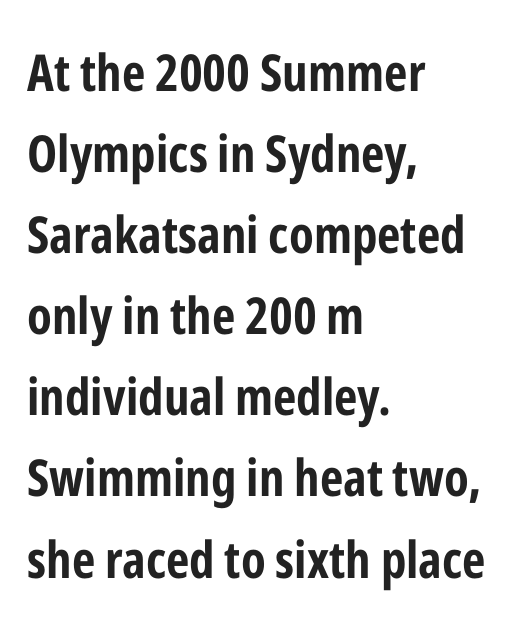
{"serif": "no", "italic": "no", "bold": "yes", "weight": "bold", "width": "condensed", "stroke_contrast": "low", "x_height": "medium", "monospaced": "no", "underline": "no", "align": "left", "line_spacing": "normal", "line_spacing_ratio": 1.59, "letter_spacing": "normal", "letter_spacing_em": 0.0, "glyph_px": 51}
